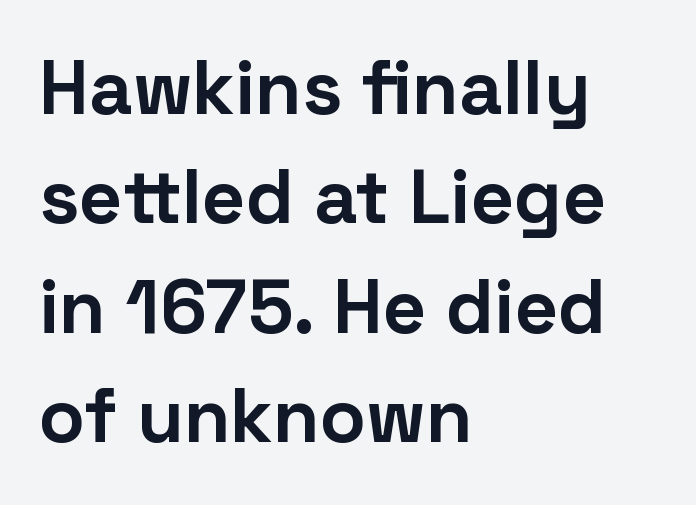
The rendering anchors every line to the left-hand side. Lines of text with bare space underneath. Reading down the column, the eye jumps a familiar distance to each next line. The face used here is proportionally spaced, like ordinary book or web type. The passage shown is typeset with a sans-serif family. Nope, not italic — everything's standing straight.
